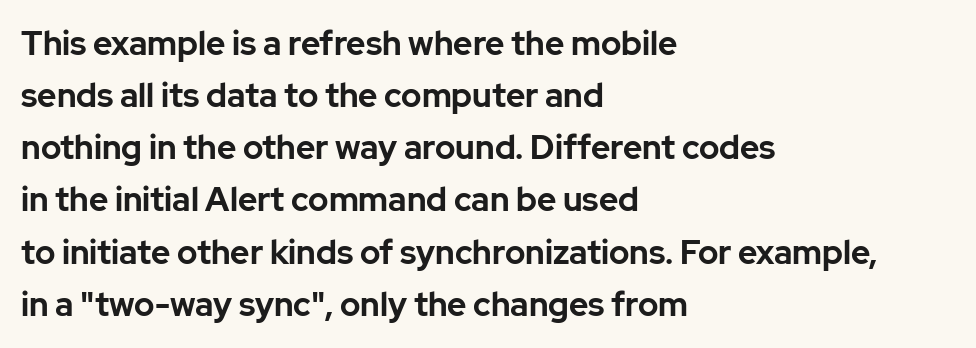
The letters sit at their default tracking, neither squeezed nor spread. Do the letters lean? They stand straight. Think of a printed novel: that variable character pitch is what you see here. Observe the absence of serifs on each vertical stroke in this sample.
